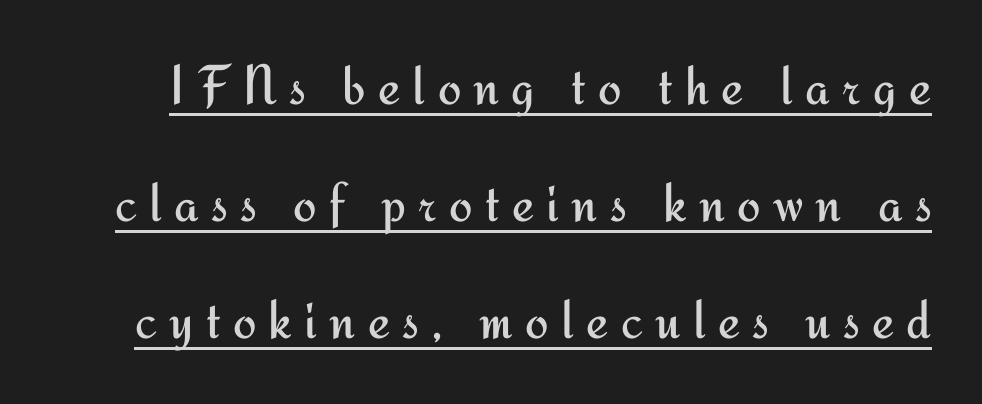
{"serif": "no", "italic": "no", "bold": "no", "weight": "regular", "width": "normal", "stroke_contrast": "medium", "x_height": "small", "monospaced": "no", "underline": "yes", "line_spacing": "loose", "line_spacing_ratio": 2.09, "letter_spacing": "wide", "letter_spacing_em": 0.22, "glyph_px": 56}
